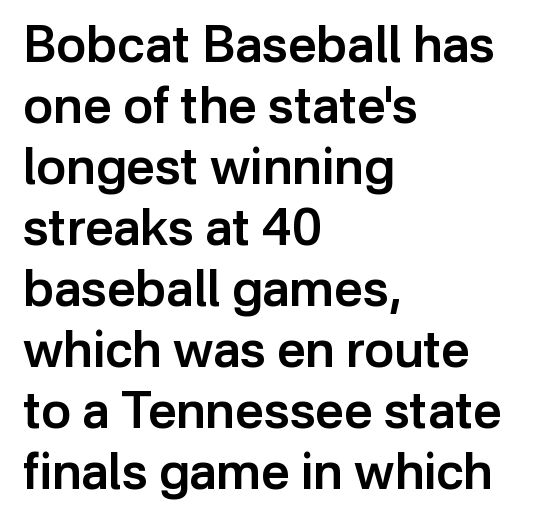
{"serif": "no", "italic": "no", "bold": "semi", "weight": "semibold", "width": "normal", "stroke_contrast": "low", "x_height": "medium", "monospaced": "no", "underline": "no", "align": "left", "line_spacing_ratio": 1.22, "letter_spacing": "normal", "letter_spacing_em": 0.0, "glyph_px": 50}
